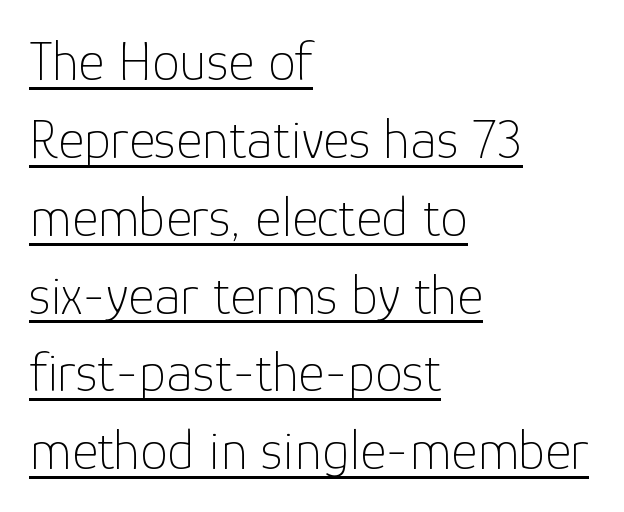
Ascenders rise straight up at ninety degrees. Which margin do the lines hug? The left one — the right edge is uneven. The passage shown stacks its lines at a standard gap. Looks like someone drew a line under every word here. Students, note that the glyphs here touch the page at normal intervals.
